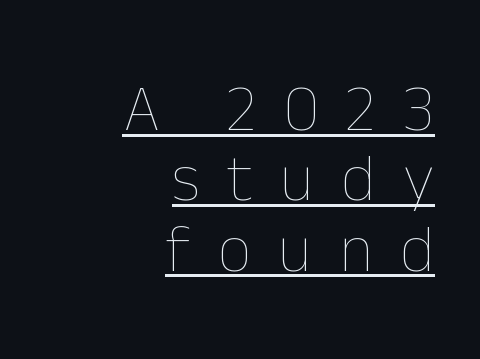
Bold? No — there's no thickening of the strokes. The string is rendered with underlining switched on. Leading is clearly below the norm, producing a dense column. There is plenty of visible air inserted between adjacent glyphs. This sample has the flowing, uneven cadence of proportional lettering. Ascenders rise straight up at ninety degrees.
